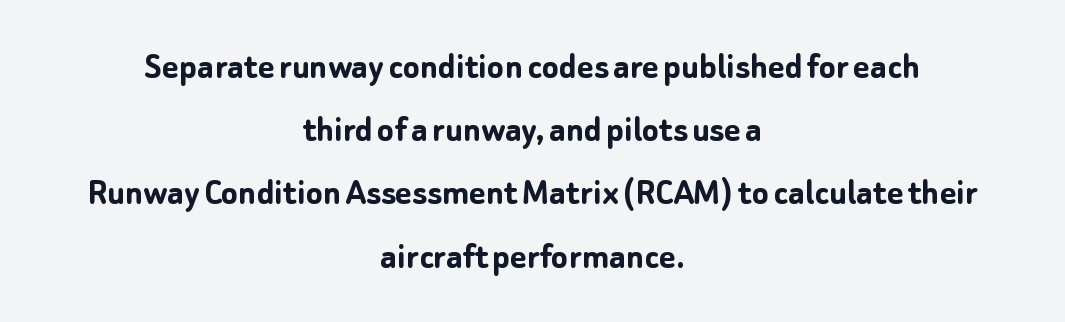
You could not count columns in this text — the font is proportionally spaced. Vertically, the passage feels balanced, rows spaced as you'd expect. The characters display no serif detailing; their extremities are plain. The baseline area is clear. Every stem runs plumb, perpendicular to the baseline.
